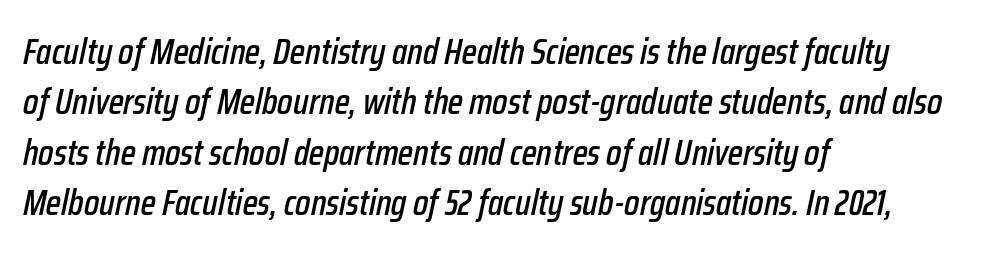
{"italic": "yes", "lean": "right", "slant_degrees": 12, "width": "condensed", "stroke_contrast": "low", "x_height": "medium", "monospaced": "no", "underline": "no", "align": "left", "line_spacing": "normal", "line_spacing_ratio": 1.4, "letter_spacing": "normal", "letter_spacing_em": 0.0, "glyph_px": 36}
